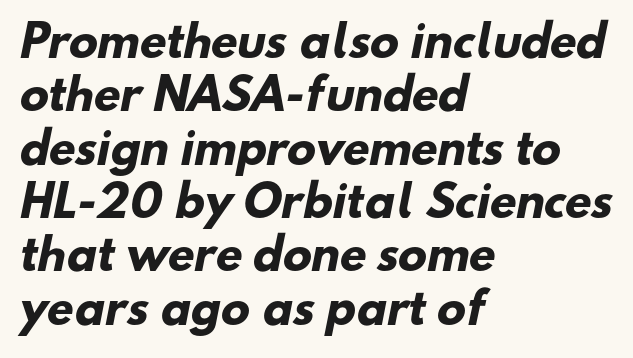
In CSS terms this would be text-align: left. Is the type bold? Yes — the strokes are clearly thick and heavy. The rendering uses natural spacing where letterforms have individual widths. The specimen omits any rule beneath the text block's lines. Nobody touched the tracking dial on this one.
